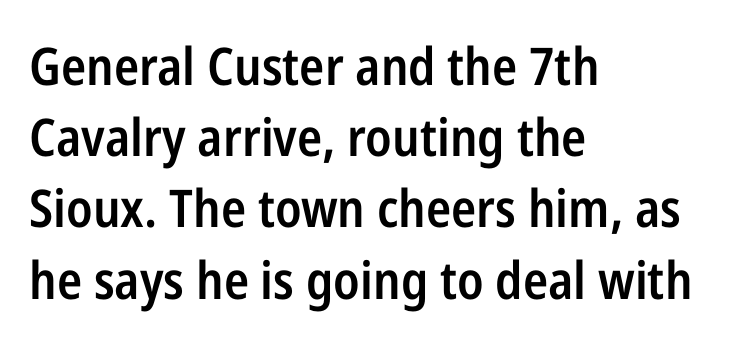
The passage shown is semibold, sitting just below true bold. Honestly, the row spacing looks completely unremarkable. These lines keep a tight, regular rhythm from letter to letter. Think of a printed novel: that variable character pitch is what you see here.
